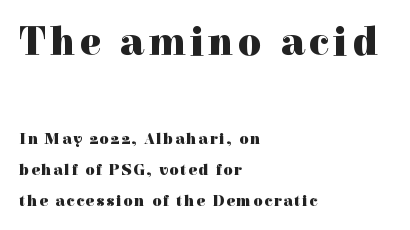
These words are printed bold, with thick strokes throughout. Lines of text with bare space underneath. Spacing verdict: proportional, widths tailored to each character. A student would notice the top passage is typeset larger than what follows.
